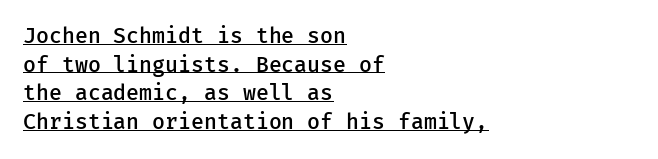
{"italic": "no", "bold": "semi", "underline": "yes", "align": "left", "line_spacing": "normal", "line_spacing_ratio": 1.36, "letter_spacing": "normal", "letter_spacing_em": 0.0, "glyph_px": 21}
